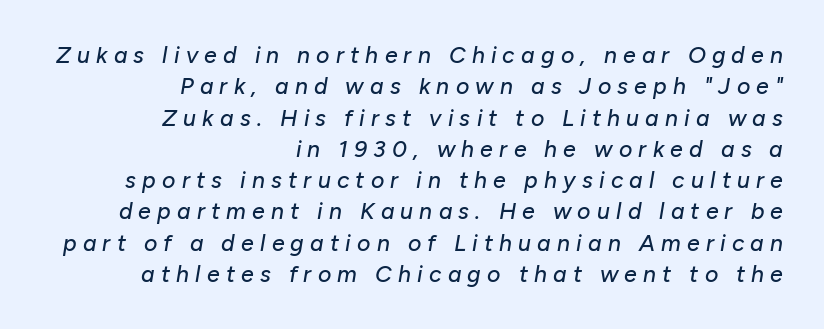
Regular leading. Display-style spreading of the glyphs; the letterfit is very open. Descenders are the only things crossing below the line. Italic: yes, the glyphs are oblique.
